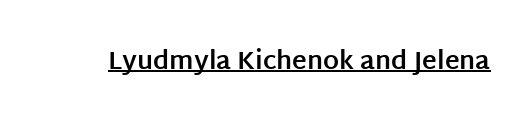
Q: Is the text bold? A: Yes.
Q: Is the text italic (slanted)? A: No, it is upright.
Q: Is the text underlined? A: Yes.
Q: Is the spacing between letters normal or unusually wide? A: Normal.
